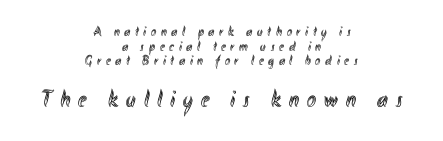
{"underline": "no", "align": "center", "line_spacing": "tight", "line_spacing_ratio": 1.05, "letter_spacing": "wide", "letter_spacing_em": 0.34, "larger_block": "second", "size_ratio": 1.71, "glyph_px": 24}
